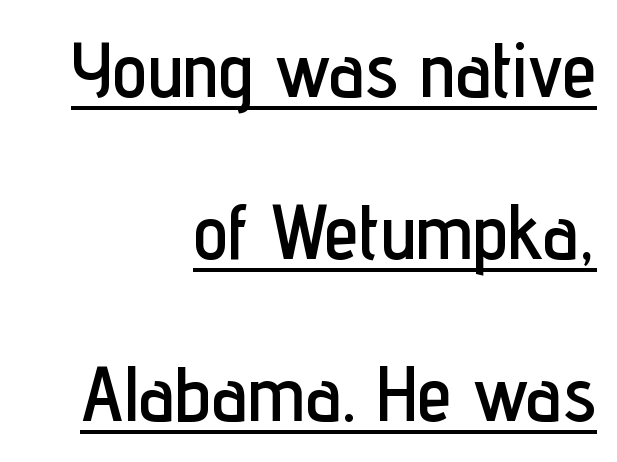
{"serif": "no", "italic": "no", "width": "condensed", "stroke_contrast": "low", "x_height": "medium", "monospaced": "no", "underline": "yes", "align": "right", "line_spacing": "loose", "line_spacing_ratio": 2.08, "letter_spacing": "normal", "letter_spacing_em": 0.0, "glyph_px": 78}
